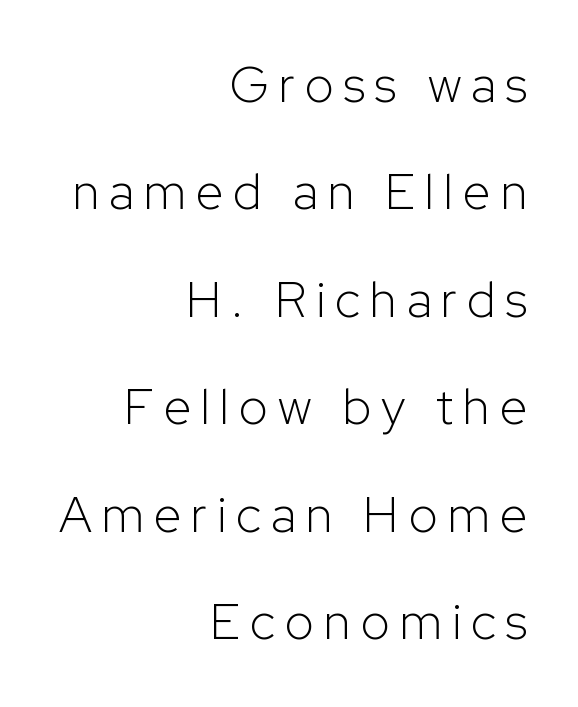
{"serif": "no", "italic": "no", "bold": "no", "weight": "light", "width": "normal", "stroke_contrast": "low", "x_height": "medium", "monospaced": "no", "underline": "no", "align": "right", "line_spacing": "loose", "line_spacing_ratio": 2.15, "letter_spacing": "wide", "letter_spacing_em": 0.2, "glyph_px": 50}
